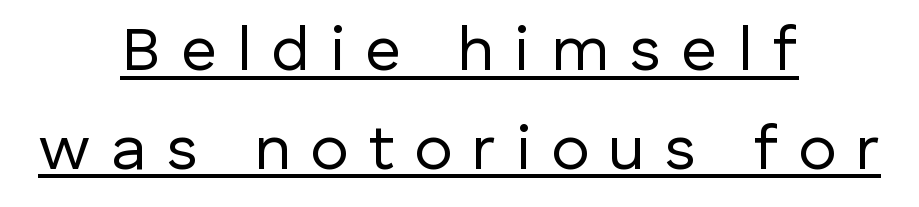
{"serif": "no", "italic": "no", "bold": "no", "weight": "regular", "width": "normal", "stroke_contrast": "low", "x_height": "medium", "monospaced": "no", "underline": "yes", "align": "center", "line_spacing": "normal", "line_spacing_ratio": 1.57, "letter_spacing": "wide", "letter_spacing_em": 0.32, "glyph_px": 63}
